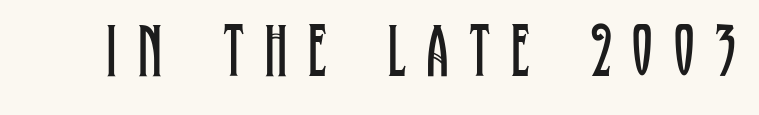
Q: Is the text bold? A: No.
Q: Is the text italic (slanted)? A: No, it is upright.
Q: Is the typeface a serif or a sans-serif typeface? A: Serif.
Q: Is the text underlined? A: No.
Q: Is the spacing between letters normal or unusually wide? A: Unusually wide.
Q: Width (condensed, normal, or wide)? A: Condensed.
Q: Stroke contrast? A: Low.
Q: x-height? A: Large.
Q: Monospaced? A: No.
